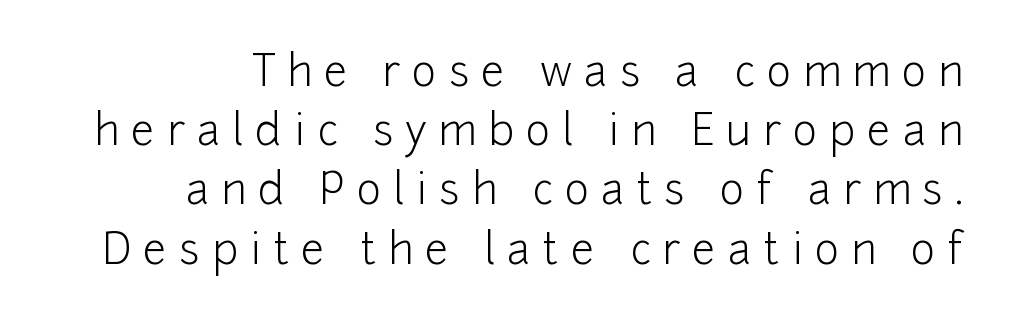
Q: Is the text bold? A: No.
Q: Is the text italic (slanted)? A: No, it is upright.
Q: Is the typeface a serif or a sans-serif typeface? A: Sans-serif.
Q: Is the text underlined? A: No.
Q: Is the spacing between letters normal or unusually wide? A: Unusually wide.
Q: Is the spacing between lines tight, normal or loose? A: Normal.
Q: Width (condensed, normal, or wide)? A: Normal.
Q: Stroke contrast? A: Low.
Q: x-height? A: Medium.
Q: Monospaced? A: No.
